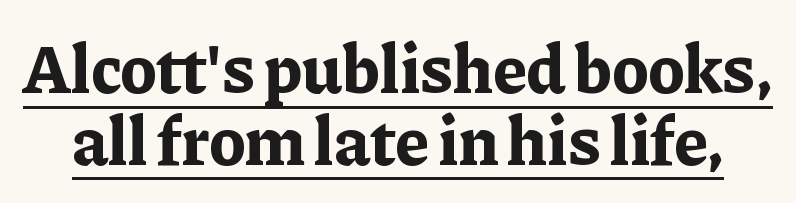
Q: Is the text bold? A: Yes.
Q: Is the text italic (slanted)? A: No, it is upright.
Q: Is the typeface a serif or a sans-serif typeface? A: Serif.
Q: Is the text underlined? A: Yes.
Q: Is the spacing between letters normal or unusually wide? A: Normal.
Q: Is the spacing between lines tight, normal or loose? A: Tight.
Q: Width (condensed, normal, or wide)? A: Normal.
Q: Stroke contrast? A: Low.
Q: x-height? A: Medium.
Q: Monospaced? A: No.
